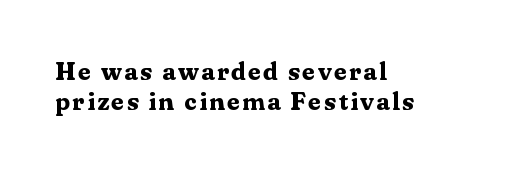
It's the straight-up-and-down kind of type. The space directly below the letters is spotless. Weight check: bold — yes, fully. One-word summary of the alignment: left.
